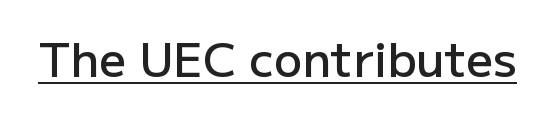
Q: Is the text bold? A: Semi-bold.
Q: Is the text italic (slanted)? A: No, it is upright.
Q: Is the typeface a serif or a sans-serif typeface? A: Sans-serif.
Q: Is the text underlined? A: Yes.
Q: Is the spacing between letters normal or unusually wide? A: Normal.
Q: Width (condensed, normal, or wide)? A: Normal.
Q: Stroke contrast? A: Low.
Q: x-height? A: Medium.
Q: Monospaced? A: No.
